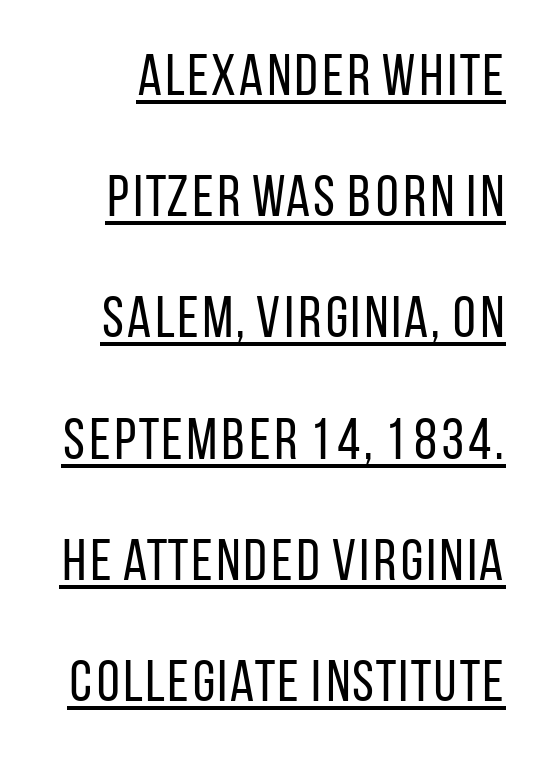
The typeface chosen for these lines omits serifs. These lines are rendered in a variable-pitch font. Honestly, the letter spacing is just normal — you wouldn't notice it. The letters stand straight up with perfectly vertical stems. The rendering uses the underline text-decoration. The space between consecutive lines is lavish.
